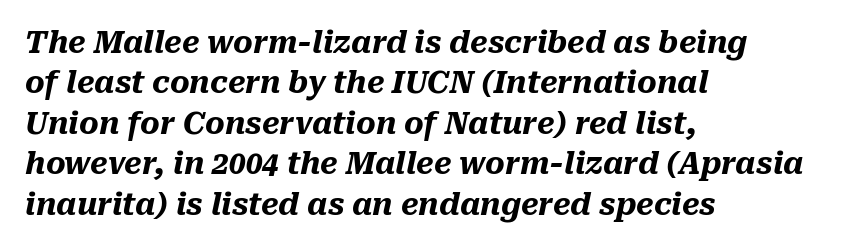
{"italic": "yes", "lean": "right", "slant_degrees": 10, "bold": "yes", "weight": "heavy", "width": "normal", "stroke_contrast": "medium", "x_height": "medium", "monospaced": "no", "underline": "no", "align": "left", "line_spacing": "normal", "line_spacing_ratio": 1.35, "letter_spacing": "normal", "letter_spacing_em": 0.0, "glyph_px": 30}
